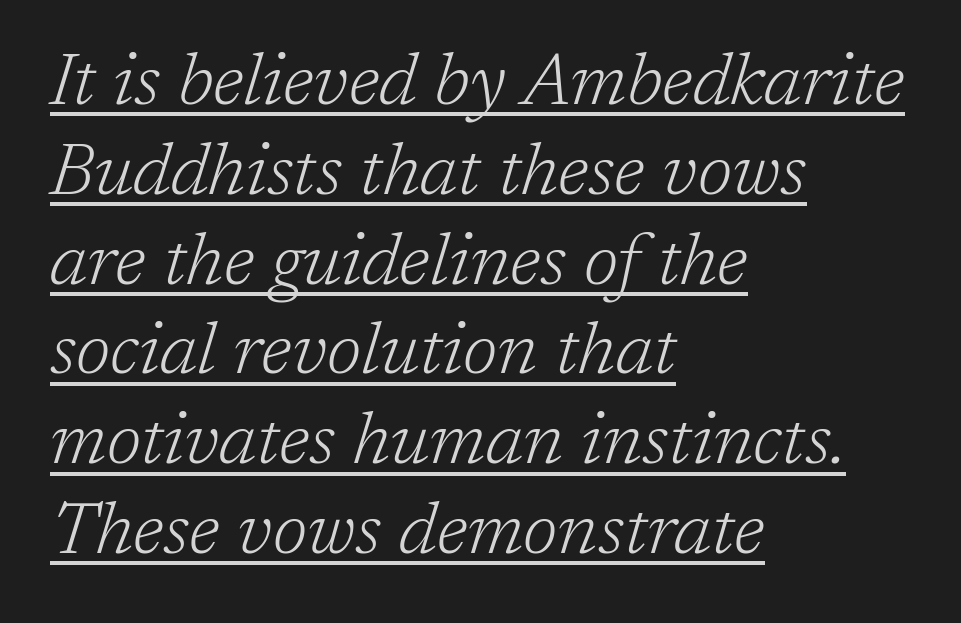
{"serif": "yes", "italic": "yes", "lean": "right", "slant_degrees": 17, "bold": "no", "weight": "light", "width": "normal", "stroke_contrast": "low", "x_height": "medium", "monospaced": "no", "underline": "yes", "align": "left", "line_spacing_ratio": 1.23, "letter_spacing": "normal", "letter_spacing_em": 0.0, "glyph_px": 73}
